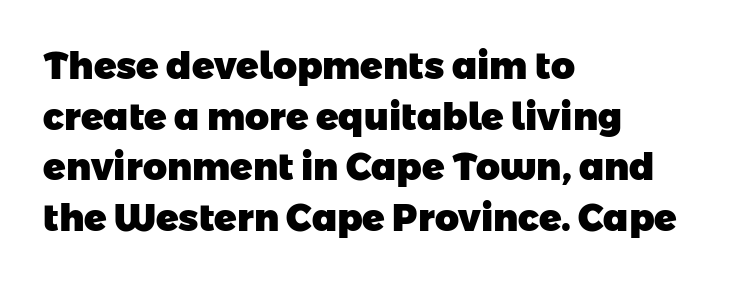
The image shows 37 px heavy sans-serif type; set left-aligned, normal line spacing (1.37x), normal letter spacing, not underlined; low stroke contrast and a medium x-height.
